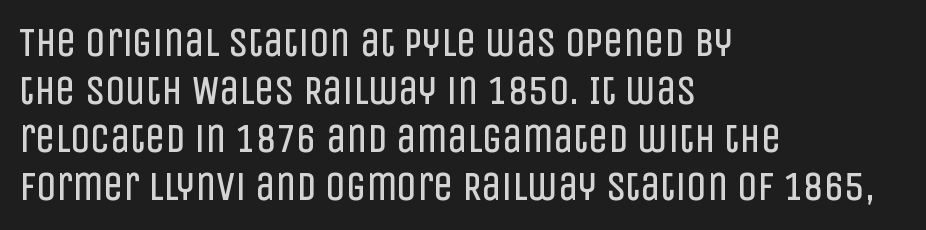
Q: Is the text bold? A: No.
Q: Is the text italic (slanted)? A: No, it is upright.
Q: Is the typeface a serif or a sans-serif typeface? A: Sans-serif.
Q: Is the text underlined? A: No.
Q: How is the paragraph aligned? A: Left-aligned.
Q: Is the spacing between letters normal or unusually wide? A: Normal.
Q: Width (condensed, normal, or wide)? A: Condensed.
Q: Stroke contrast? A: Low.
Q: x-height? A: Large.
Q: Monospaced? A: No.
